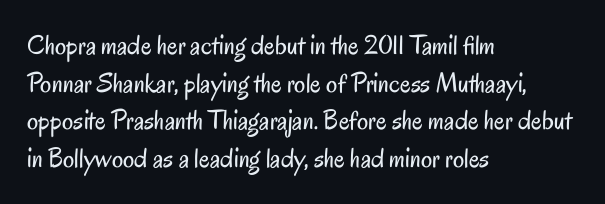
The image shows 28 px regular-weight, condensed sans-serif type, upright; set left-aligned, normal line spacing (1.34x), normal letter spacing, not underlined; low stroke contrast and a small x-height.
